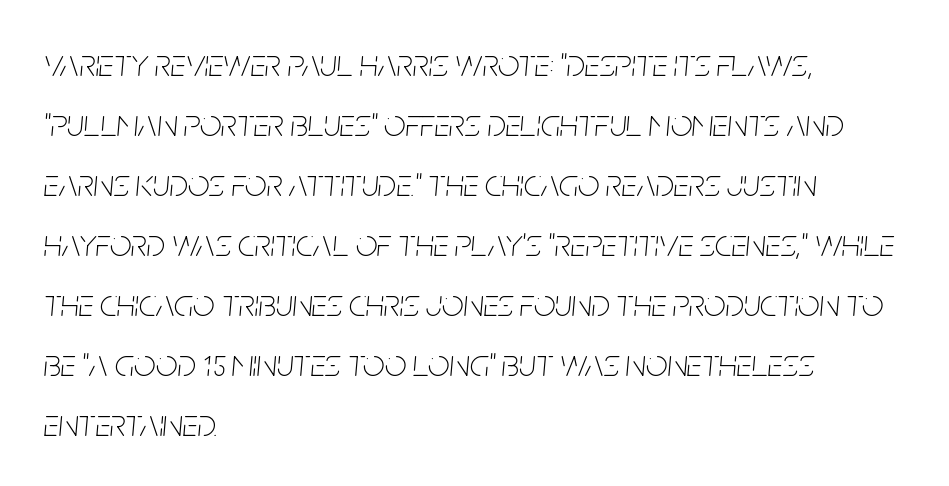
Q: Is the text bold? A: No.
Q: Is the text italic (slanted)? A: Yes, it leans right by about 5 degrees.
Q: Is the text underlined? A: No.
Q: How is the paragraph aligned? A: Left-aligned.
Q: Is the spacing between letters normal or unusually wide? A: Normal.
Q: Is the spacing between lines tight, normal or loose? A: Normal.
Q: Width (condensed, normal, or wide)? A: Condensed.
Q: Stroke contrast? A: Low.
Q: x-height? A: Large.
Q: Monospaced? A: No.
